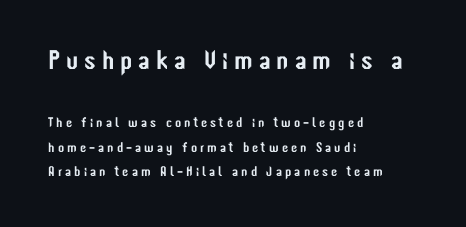
{"italic": "no", "underline": "no", "align": "left", "line_spacing_ratio": 1.73, "letter_spacing": "wide", "letter_spacing_em": 0.22, "larger_block": "first", "size_ratio": 1.93, "glyph_px": 27}
